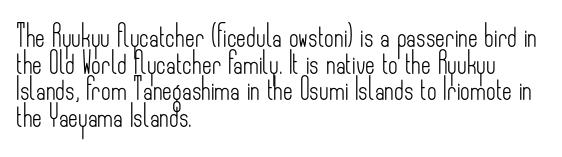
{"italic": "no", "bold": "no", "underline": "no", "align": "left", "line_spacing": "normal", "line_spacing_ratio": 1.27, "letter_spacing": "normal", "letter_spacing_em": 0.0, "glyph_px": 21}
